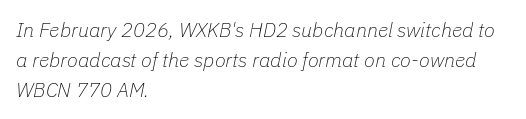
{"italic": "yes", "lean": "right", "slant_degrees": 11, "bold": "no", "underline": "no", "align": "left", "line_spacing": "normal", "line_spacing_ratio": 1.5, "letter_spacing": "normal", "letter_spacing_em": 0.0, "glyph_px": 20}
